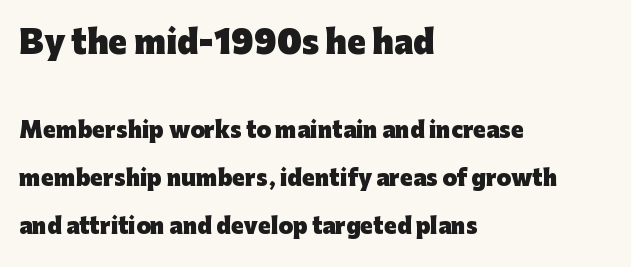
Here the designer chose a conventional face with non-uniform glyph widths. The font family rendered here belongs to the sans-serif group. Teacher's note: observe the even left margin — that is flush-left alignment. The gap between lines stays unmarked. As a designer I'd log this as weight 700, bold. Is the letter spacing exaggerated? No — it looks like the ordinary default.
